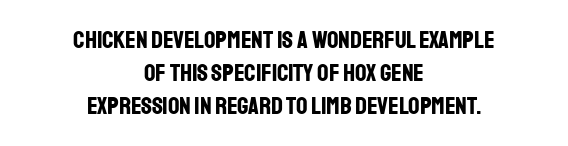
The image shows 25 px bold type, upright; set centered, normal line spacing (1.32x), normal letter spacing, not underlined.
